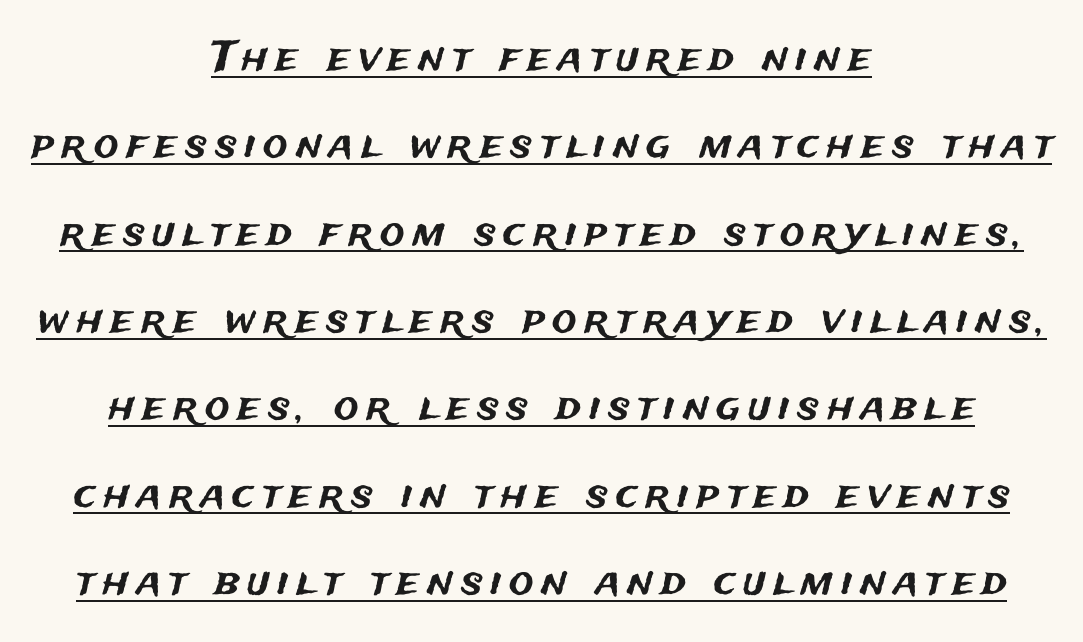
The image shows 41 px sans-serif type; set centered, loose line spacing (2.13x), underlined; medium stroke contrast and a medium x-height.
